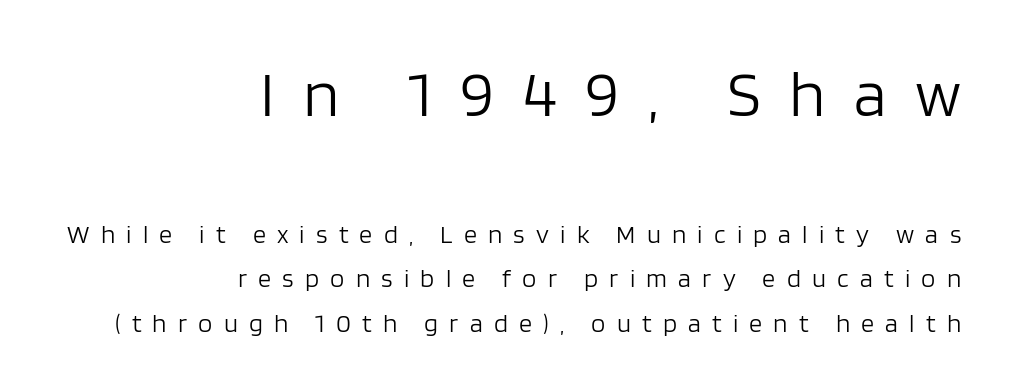
The image shows 66 px light sans-serif type, upright; set right-aligned, line spacing 1.71x, unusually wide letter spacing (+0.43 em), not underlined; the first (top) block is 2.54x larger; low stroke contrast and a large x-height.
